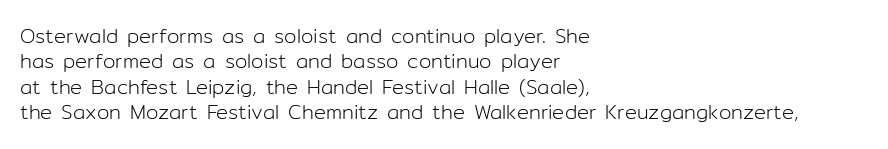
Q: Is the text bold? A: No.
Q: Is the text italic (slanted)? A: No, it is upright.
Q: Is the text underlined? A: No.
Q: How is the paragraph aligned? A: Left-aligned.
Q: Is the spacing between letters normal or unusually wide? A: Normal.
Q: Is the spacing between lines tight, normal or loose? A: Normal.
